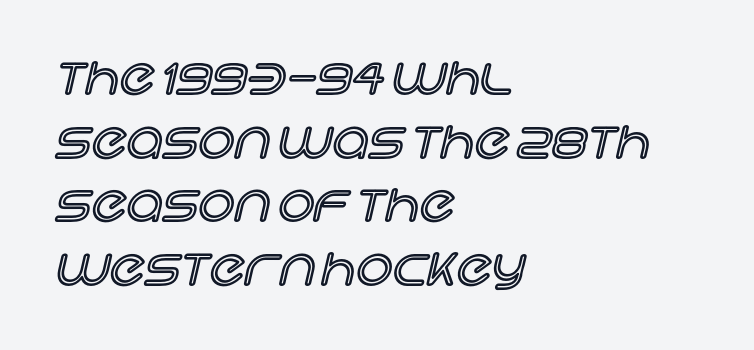
The image shows 51 px text type; set left-aligned, normal line spacing (1.25x), normal letter spacing, not underlined; a large x-height.
